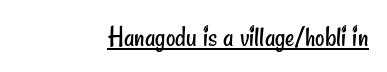
Is this a fixed-width face? No — the glyphs have proportional, varying widths. Line endings align vertically; line beginnings do not. A light-to-regular cut is what we see here. A typesetter would call this zero additional tracking. Nope, no serifs anywhere on these letters. Caption: lettering with a line underneath.
